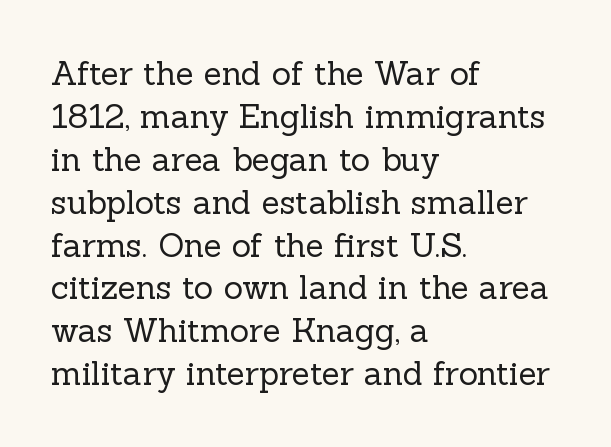
Spacing between characters is what you'd get straight out of the box. This sample uses a serif face. Here the designer chose a conventional face with non-uniform glyph widths. The setting favours the left margin, as ordinary paragraphs usually do.
